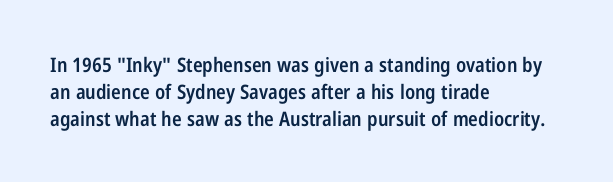
The image shows 20 px text type, upright; set left-aligned, normal line spacing (1.34x), normal letter spacing, not underlined.
